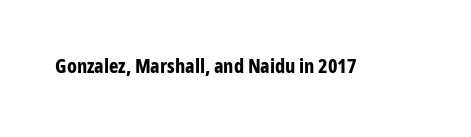
The image shows 20 px bold type, upright; set normal letter spacing, not underlined.
